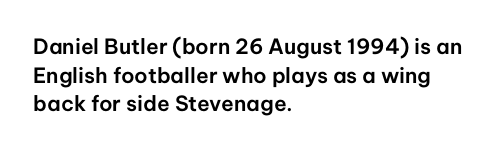
{"italic": "no", "underline": "no", "align": "left", "line_spacing": "normal", "line_spacing_ratio": 1.36, "letter_spacing": "normal", "letter_spacing_em": 0.0, "glyph_px": 21}
